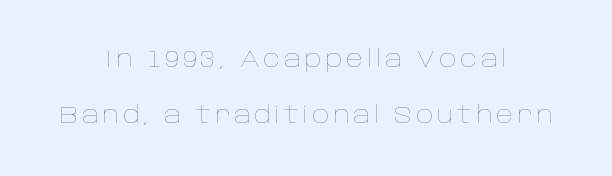
Q: Is the text bold? A: No.
Q: Is the text italic (slanted)? A: No, it is upright.
Q: Is the text underlined? A: No.
Q: How is the paragraph aligned? A: Centered.
Q: Is the spacing between lines tight, normal or loose? A: Loose.
